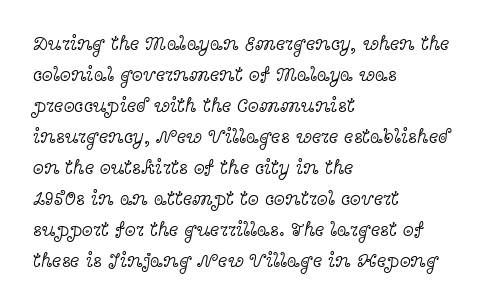
The image shows 20 px text type, upright; set left-aligned, normal line spacing (1.55x), normal letter spacing, not underlined.
